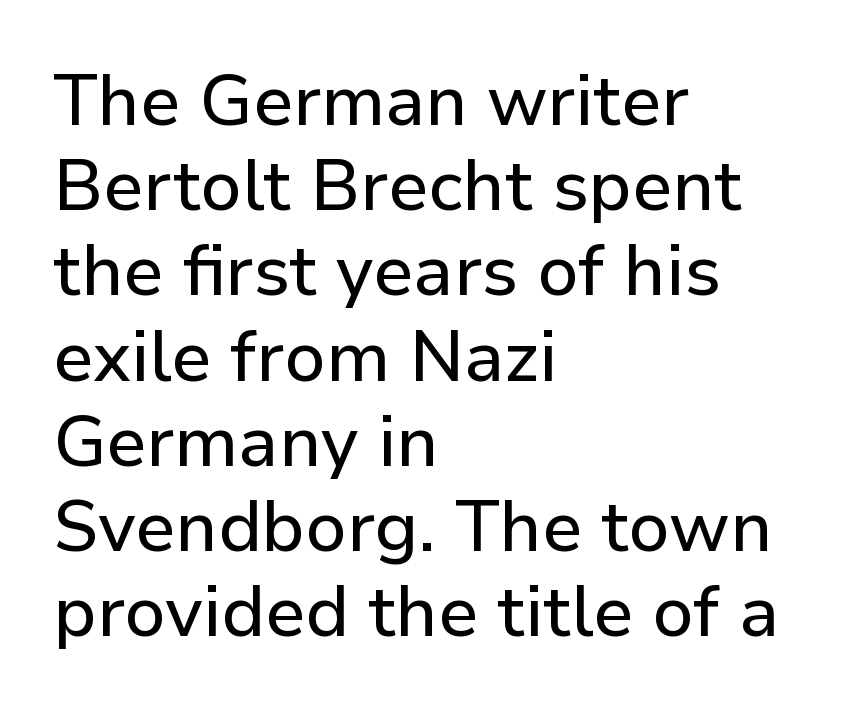
No italicization has been applied; the sample stays upright. Students, note that the glyphs here touch the page at normal intervals. The specimen omits any rule beneath the text block's lines. The rag falls on the right side of this text block. The glyphs in this specimen are sans serif.
